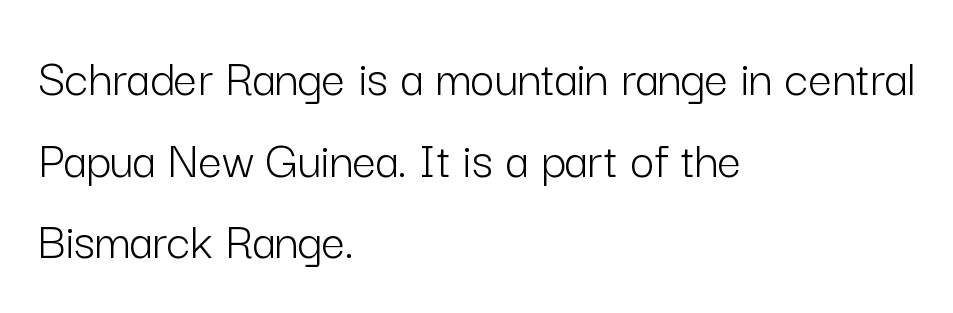
Q: Is the text bold? A: No.
Q: Is the text italic (slanted)? A: No, it is upright.
Q: Is the typeface a serif or a sans-serif typeface? A: Sans-serif.
Q: Is the text underlined? A: No.
Q: How is the paragraph aligned? A: Left-aligned.
Q: Is the spacing between letters normal or unusually wide? A: Normal.
Q: Is the spacing between lines tight, normal or loose? A: Normal.
Q: Width (condensed, normal, or wide)? A: Normal.
Q: Stroke contrast? A: Low.
Q: x-height? A: Medium.
Q: Monospaced? A: No.
